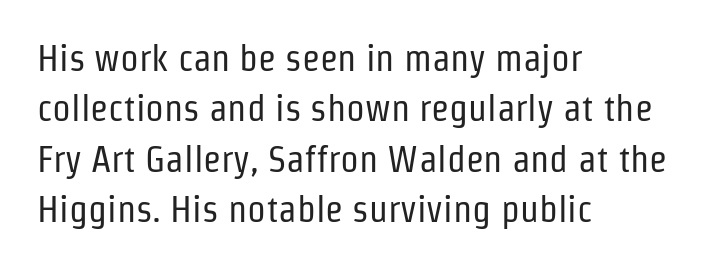
{"serif": "no", "italic": "no", "bold": "no", "weight": "regular", "width": "condensed", "stroke_contrast": "low", "x_height": "medium", "monospaced": "no", "underline": "no", "align": "left", "line_spacing": "normal", "line_spacing_ratio": 1.36, "letter_spacing": "normal", "letter_spacing_em": 0.0, "glyph_px": 37}
